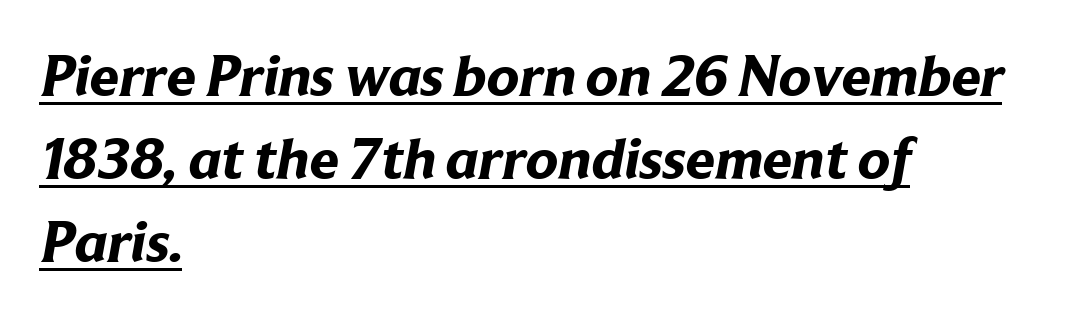
The image shows 59 px bold sans-serif type; set left-aligned, normal line spacing (1.41x), normal letter spacing, underlined; low stroke contrast and a medium x-height.
